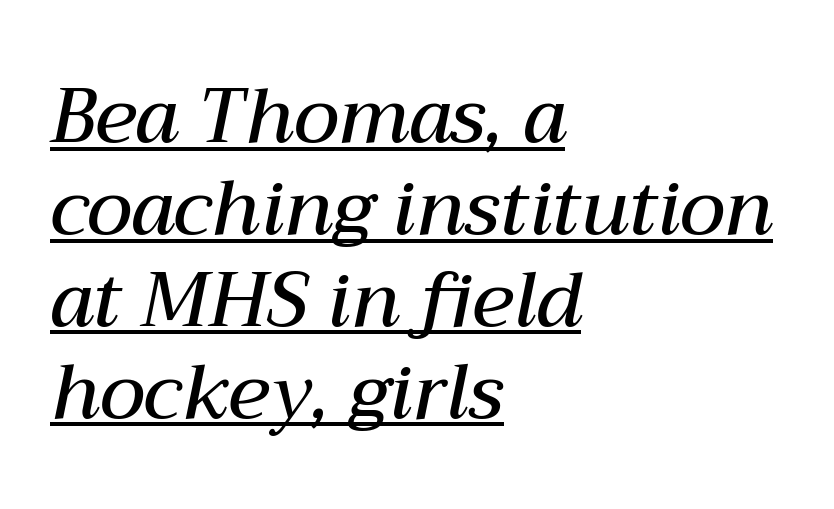
The image shows 76 px semibold type, italic (leaning right); set left-aligned, line spacing 1.21x, normal letter spacing, underlined; medium stroke contrast and a medium x-height.
